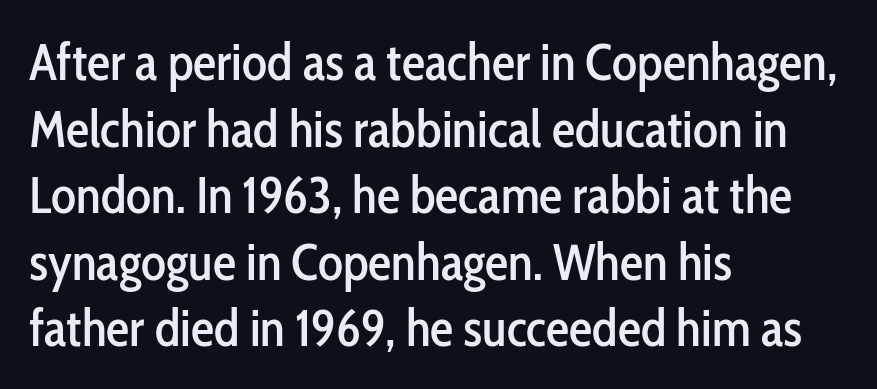
{"serif": "no", "italic": "no", "width": "condensed", "stroke_contrast": "low", "x_height": "medium", "monospaced": "no", "underline": "no", "align": "left", "line_spacing": "normal", "line_spacing_ratio": 1.28, "letter_spacing": "normal", "letter_spacing_em": 0.0, "glyph_px": 52}
